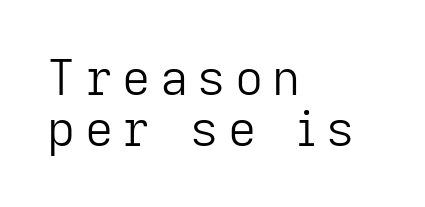
The image shows 49 px light sans-serif type, upright; set left-aligned, tight line spacing (1.04x), not underlined; low stroke contrast and a medium x-height.
